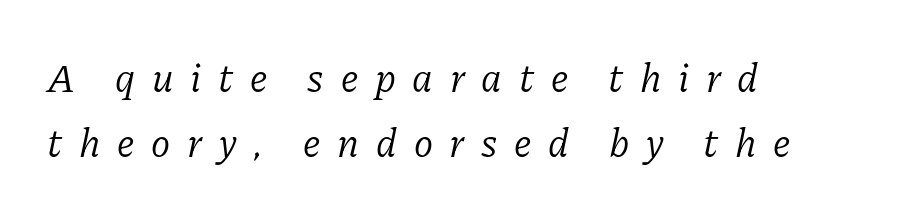
Q: Is the text bold? A: No.
Q: Is the text italic (slanted)? A: Yes, it leans right by about 11 degrees.
Q: Is the typeface a serif or a sans-serif typeface? A: Serif.
Q: Is the text underlined? A: No.
Q: How is the paragraph aligned? A: Left-aligned.
Q: Is the spacing between letters normal or unusually wide? A: Unusually wide.
Q: Is the spacing between lines tight, normal or loose? A: Normal.
Q: Width (condensed, normal, or wide)? A: Normal.
Q: Stroke contrast? A: Low.
Q: x-height? A: Medium.
Q: Monospaced? A: No.
